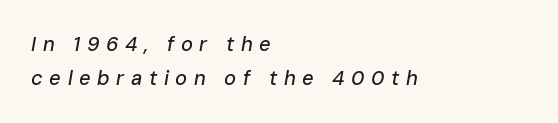
{"italic": "yes", "lean": "right", "slant_degrees": 10, "underline": "no", "align": "left", "line_spacing": "normal", "line_spacing_ratio": 1.69, "letter_spacing": "wide", "letter_spacing_em": 0.33, "glyph_px": 20}
